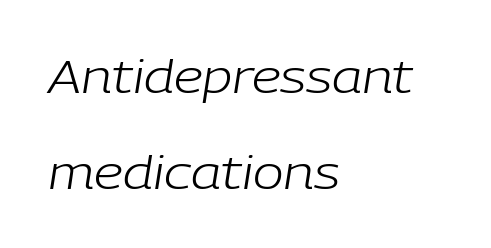
{"italic": "yes", "lean": "right", "slant_degrees": 9, "bold": "no", "weight": "light", "width": "normal", "stroke_contrast": "low", "x_height": "medium", "monospaced": "no", "underline": "no", "align": "left", "line_spacing": "loose", "line_spacing_ratio": 2.08, "letter_spacing": "normal", "letter_spacing_em": 0.0, "glyph_px": 46}
